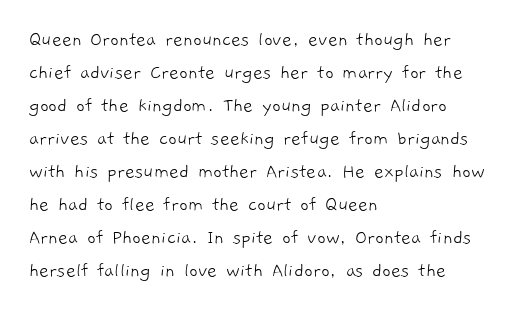
{"bold": "no", "underline": "no", "align": "left", "line_spacing": "normal", "line_spacing_ratio": 1.57, "letter_spacing": "normal", "letter_spacing_em": 0.0, "glyph_px": 21}
